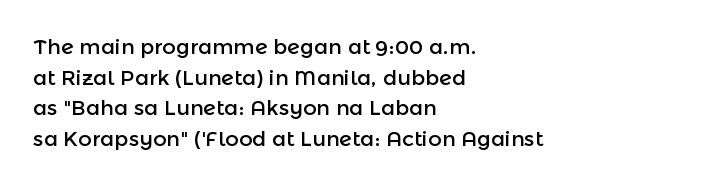
The image shows 21 px text type, upright; set left-aligned, normal line spacing (1.46x), normal letter spacing, not underlined.
